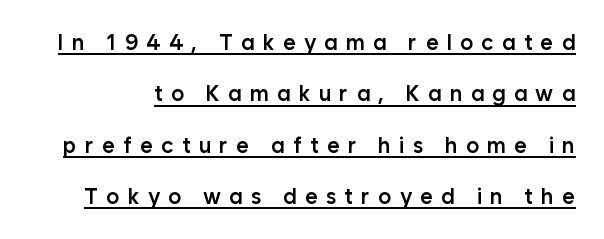
{"italic": "no", "bold": "semi", "underline": "yes", "line_spacing": "loose", "line_spacing_ratio": 2.33, "letter_spacing": "wide", "letter_spacing_em": 0.37, "glyph_px": 22}
